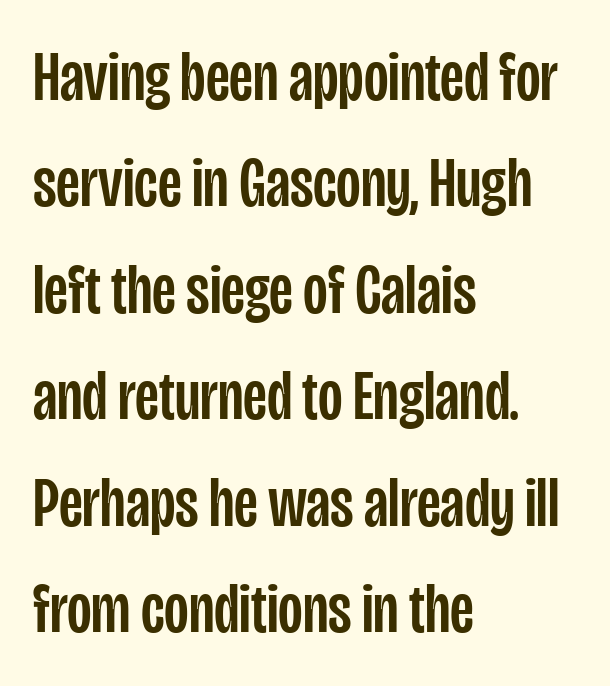
The typesetter chose a ragged-right arrangement here. Regarding leading, the lines here are spaced in the standard way. Is the letter spacing exaggerated? No — it looks like the ordinary default. Think of a printed novel: that variable character pitch is what you see here. Nope, no serifs anywhere on these letters. It's the straight-up-and-down kind of type.
